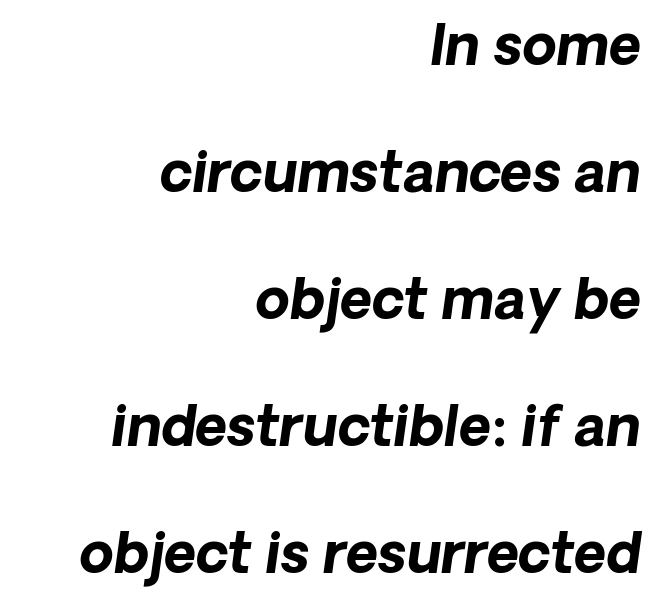
The image shows 55 px bold type, italic (leaning right); set right-aligned, loose line spacing (2.31x), normal letter spacing, not underlined; low stroke contrast and a medium x-height.
